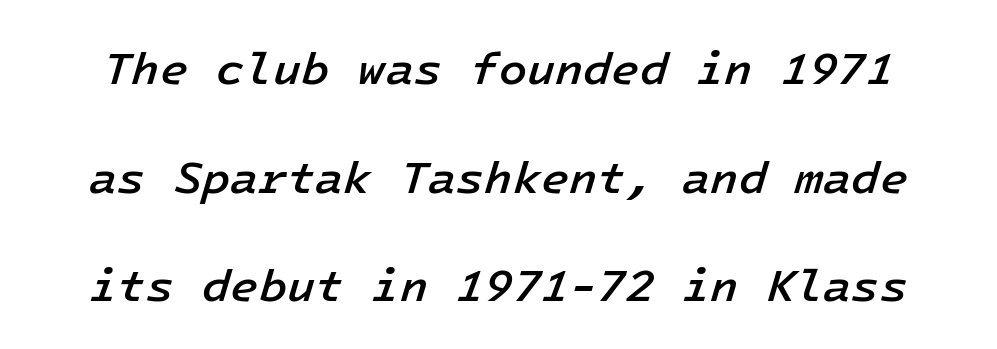
The image shows 46 px semibold type, italic (leaning right); set loose line spacing (2.36x), normal letter spacing, not underlined; low stroke contrast and a medium x-height.
